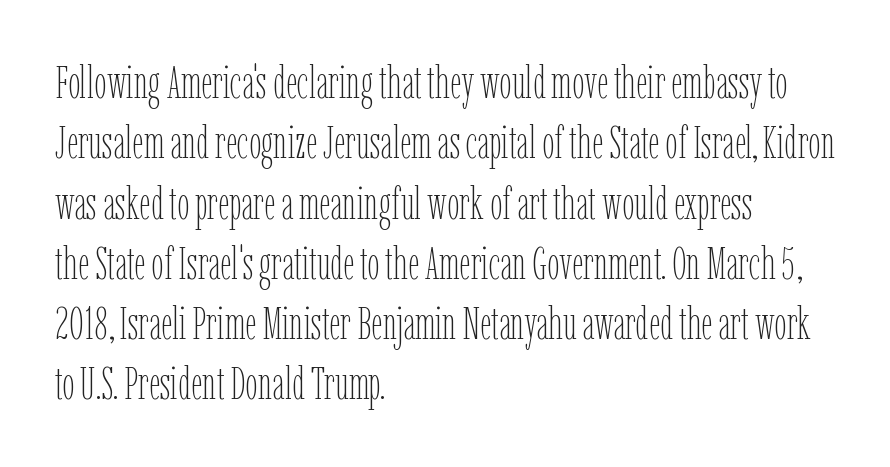
Q: Is the text bold? A: No.
Q: Is the text italic (slanted)? A: No, it is upright.
Q: Is the text underlined? A: No.
Q: How is the paragraph aligned? A: Left-aligned.
Q: Is the spacing between letters normal or unusually wide? A: Normal.
Q: Is the spacing between lines tight, normal or loose? A: Normal.
Q: Width (condensed, normal, or wide)? A: Condensed.
Q: Stroke contrast? A: Low.
Q: x-height? A: Medium.
Q: Monospaced? A: No.
